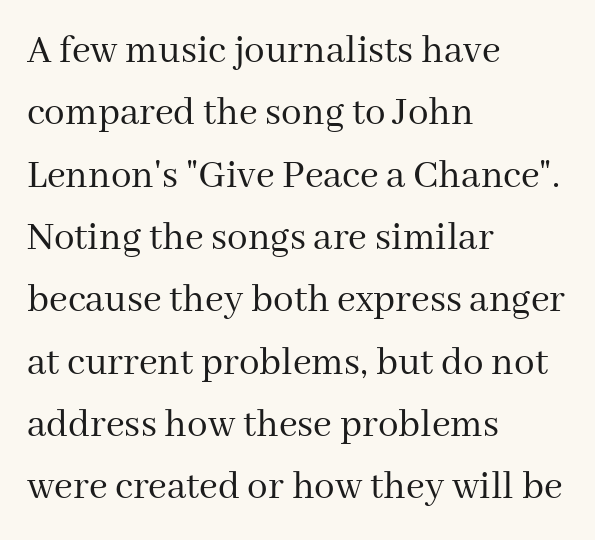
The type is set solid horizontally, with unmodified tracking. All the whitespace from short lines collects on the right. Lines of text with bare space underneath. When letters stand straight like this, we call the style roman or upright.
